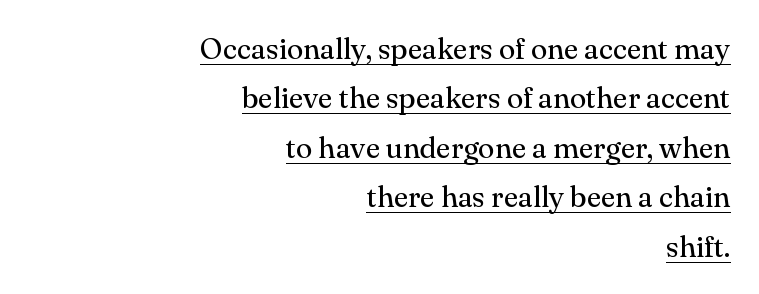
{"serif": "yes", "italic": "no", "bold": "no", "weight": "regular", "width": "normal", "stroke_contrast": "medium", "x_height": "small", "monospaced": "no", "underline": "yes", "align": "right", "line_spacing": "normal", "line_spacing_ratio": 1.65, "letter_spacing": "normal", "letter_spacing_em": 0.0, "glyph_px": 30}
